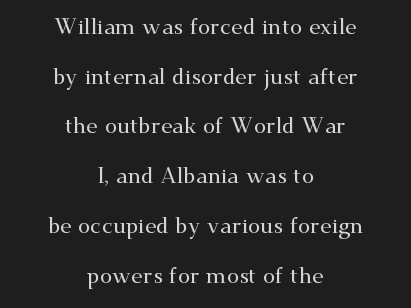
The image shows 22 px text type, upright; set centered, loose line spacing (2.26x), normal letter spacing, not underlined.
